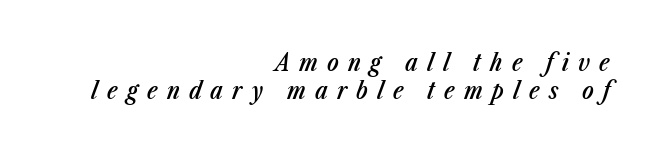
Q: Is the text bold? A: Semi-bold.
Q: Is the text italic (slanted)? A: Yes, it leans right by about 23 degrees.
Q: Is the text underlined? A: No.
Q: How is the paragraph aligned? A: Right-aligned.
Q: Is the spacing between letters normal or unusually wide? A: Unusually wide.
